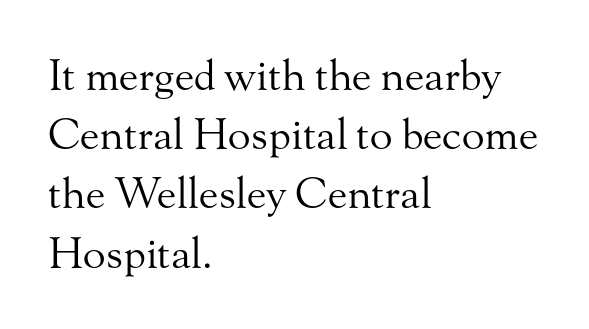
{"serif": "yes", "italic": "no", "bold": "no", "weight": "regular", "width": "normal", "stroke_contrast": "medium", "x_height": "small", "monospaced": "no", "underline": "no", "align": "left", "line_spacing": "normal", "line_spacing_ratio": 1.41, "letter_spacing": "normal", "letter_spacing_em": 0.0, "glyph_px": 42}
